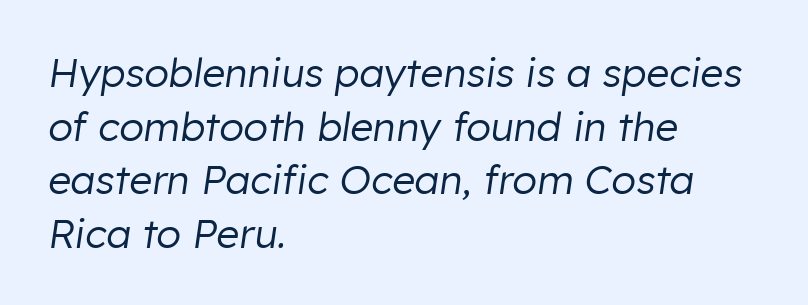
{"italic": "yes", "lean": "right", "slant_degrees": 8, "bold": "no", "weight": "regular", "width": "normal", "stroke_contrast": "low", "x_height": "medium", "monospaced": "no", "underline": "no", "align": "left", "line_spacing": "normal", "line_spacing_ratio": 1.34, "letter_spacing": "normal", "letter_spacing_em": 0.0, "glyph_px": 40}
